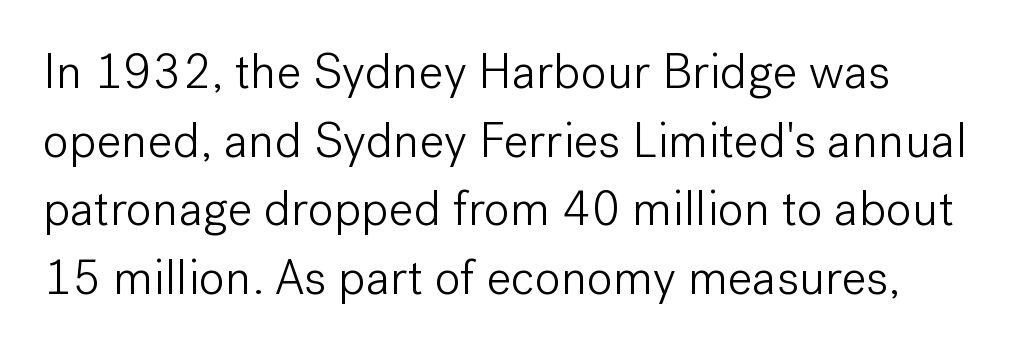
The face used here is proportionally spaced, like ordinary book or web type. Interline gaps are of average width in this sample. Nope, not italic — everything's standing straight. Short note: letters normally spaced. Words float on clear page, feet unadorned.
